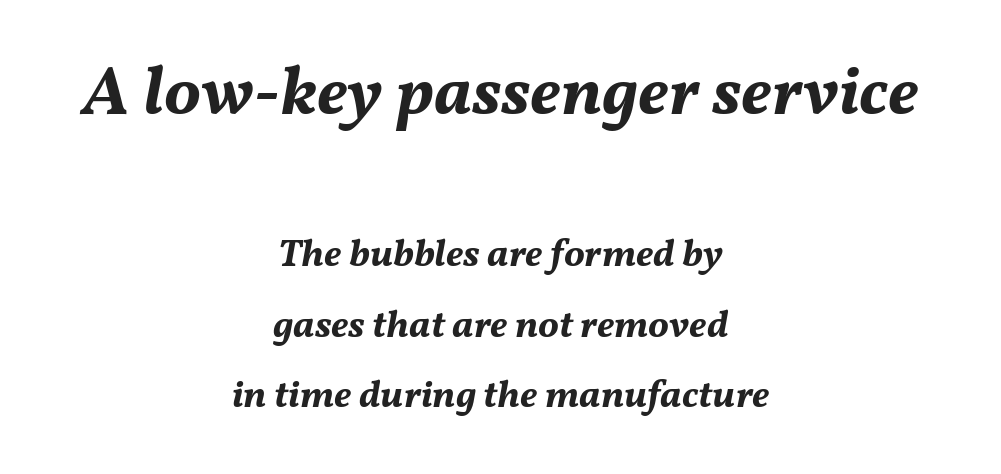
Honestly, there is no underline to notice here at all. Spacing verdict: proportional, widths tailored to each character. Characters follow at the spacing the type designer built in. The passage shown is emphatically bold.
